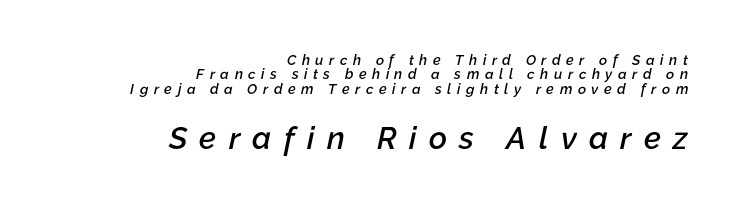
Q: Is the text bold? A: Semi-bold.
Q: Is the text italic (slanted)? A: Yes, it leans right by about 12 degrees.
Q: Is the text underlined? A: No.
Q: How is the paragraph aligned? A: Right-aligned.
Q: Is the spacing between letters normal or unusually wide? A: Unusually wide.
Q: Is the spacing between lines tight, normal or loose? A: Tight.
Q: Which block of text is set in a larger size, the first (top) or the second (bottom)? A: The second (bottom) one.
Q: Width (condensed, normal, or wide)? A: Normal.
Q: Stroke contrast? A: Low.
Q: x-height? A: Medium.
Q: Monospaced? A: No.
